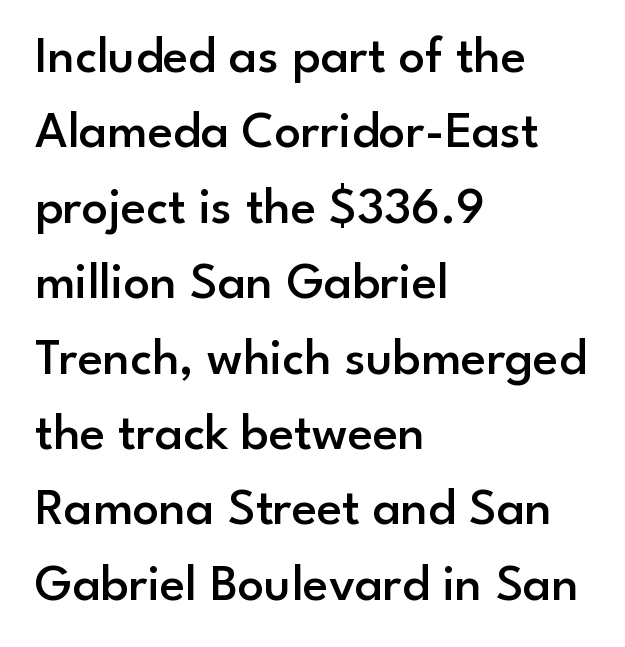
The tracking reads as untouched default to a designer's eye. Letters rest on an invisible, unmarked baseline. Summary of weight: moderately heavy, a semibold. The paragraph has a hard left edge and a soft right edge.
